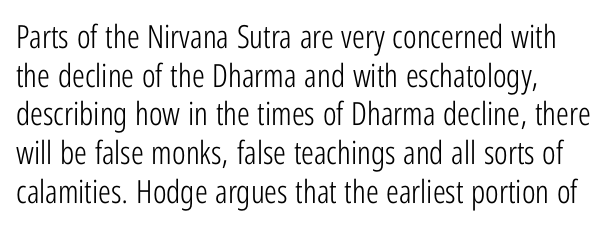
The image shows 32 px light, condensed sans-serif type, upright; set line spacing 1.21x, normal letter spacing, not underlined; low stroke contrast and a medium x-height.
